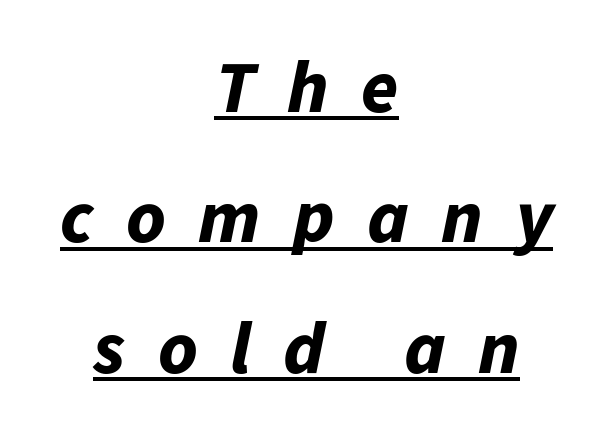
Q: Is the text bold? A: Yes.
Q: Is the text italic (slanted)? A: Yes, it leans right by about 11 degrees.
Q: Is the text underlined? A: Yes.
Q: How is the paragraph aligned? A: Centered.
Q: Is the spacing between letters normal or unusually wide? A: Unusually wide.
Q: Width (condensed, normal, or wide)? A: Normal.
Q: Stroke contrast? A: Low.
Q: x-height? A: Medium.
Q: Monospaced? A: No.
